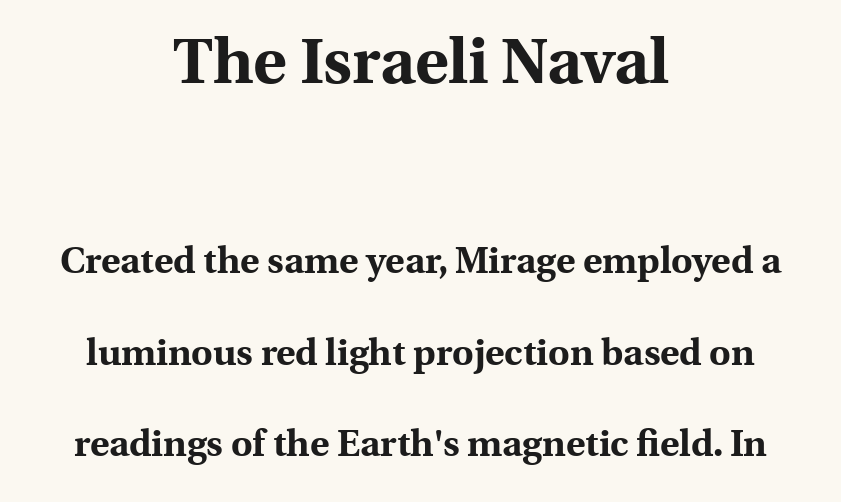
Baseline-to-baseline distance is far greater than the letter height. Caption: upper text group enlarged, lower text group reduced. Teacher's note: observe the equal gaps on both sides — that is centered alignment. Classification — serif.
